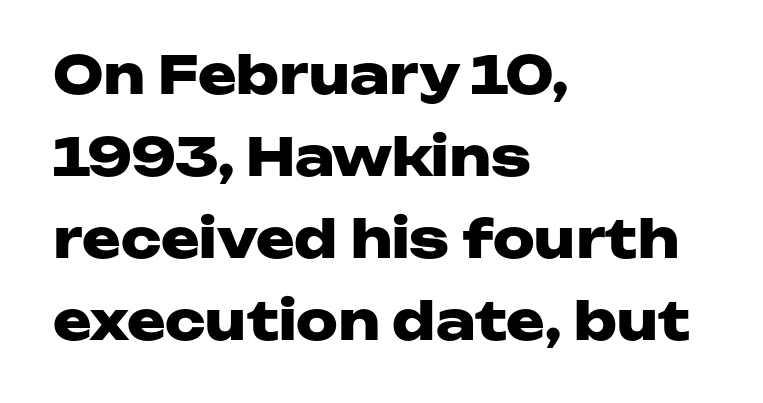
{"serif": "no", "italic": "no", "bold": "yes", "weight": "heavy", "width": "wide", "stroke_contrast": "low", "x_height": "medium", "monospaced": "no", "underline": "no", "align": "left", "line_spacing": "normal", "line_spacing_ratio": 1.58, "letter_spacing": "normal", "letter_spacing_em": 0.0, "glyph_px": 52}
